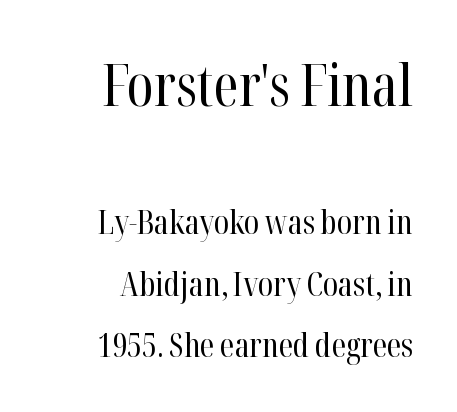
The image shows 58 px regular-weight, condensed serif type, upright; set right-aligned, line spacing 1.86x, normal letter spacing, not underlined; the first (top) block is 1.76x larger; high stroke contrast and a medium x-height.
